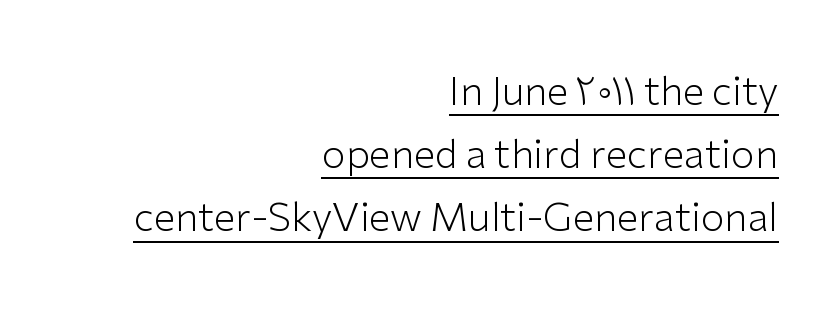
The image shows 39 px light sans-serif type, upright; set right-aligned, normal line spacing (1.62x), normal letter spacing, underlined; low stroke contrast and a medium x-height.
